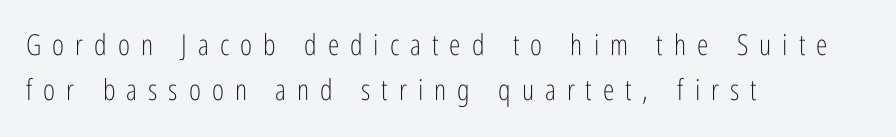
Q: Is the text bold? A: No.
Q: Is the text italic (slanted)? A: No, it is upright.
Q: Is the typeface a serif or a sans-serif typeface? A: Sans-serif.
Q: Is the text underlined? A: No.
Q: How is the paragraph aligned? A: Left-aligned.
Q: Is the spacing between letters normal or unusually wide? A: Unusually wide.
Q: Is the spacing between lines tight, normal or loose? A: Normal.
Q: Width (condensed, normal, or wide)? A: Condensed.
Q: Stroke contrast? A: Low.
Q: x-height? A: Medium.
Q: Monospaced? A: No.
